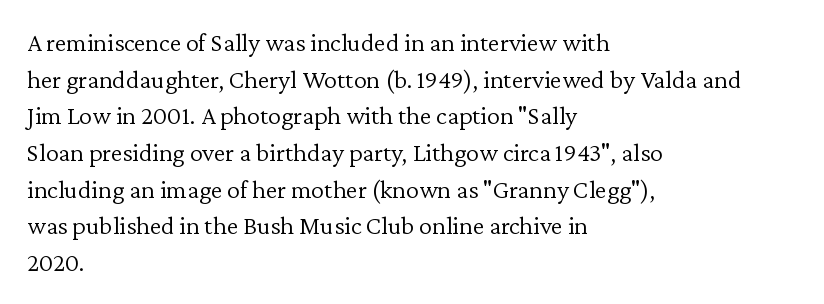
Q: Is the text bold? A: No.
Q: Is the text italic (slanted)? A: No, it is upright.
Q: Is the text underlined? A: No.
Q: How is the paragraph aligned? A: Left-aligned.
Q: Is the spacing between letters normal or unusually wide? A: Normal.
Q: Is the spacing between lines tight, normal or loose? A: Normal.
